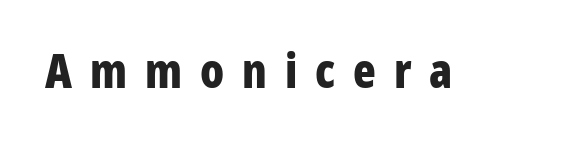
{"serif": "no", "italic": "no", "bold": "yes", "weight": "bold", "width": "condensed", "stroke_contrast": "low", "x_height": "medium", "monospaced": "no", "underline": "no", "letter_spacing": "wide", "letter_spacing_em": 0.38, "glyph_px": 47}
